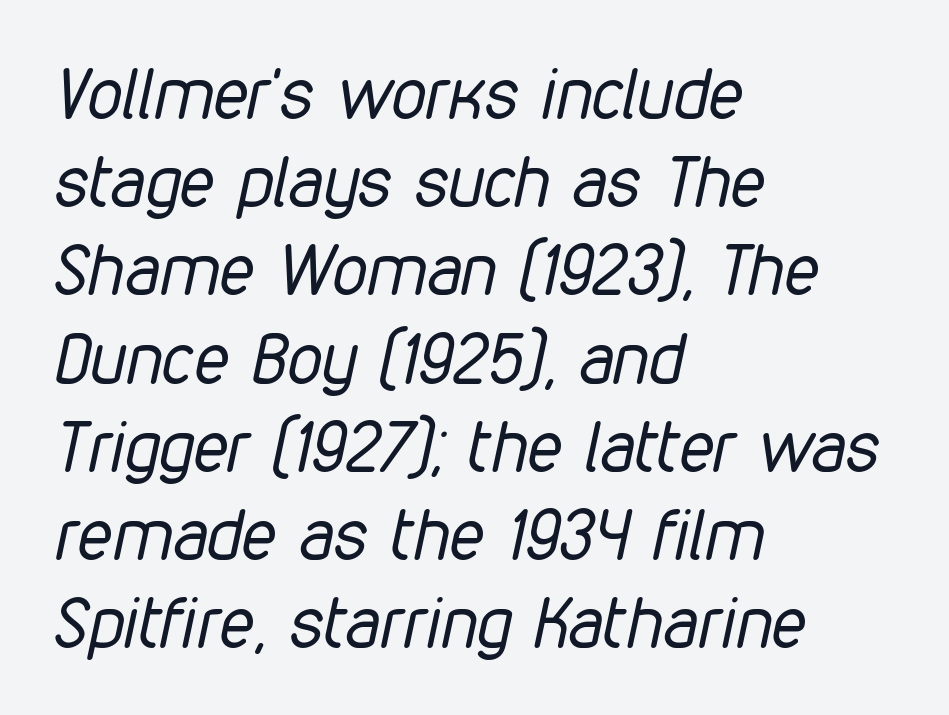
Interline gaps are of average width in this sample. Character widths vary here, with narrow letters taking less room than wide ones. Is the type heavy? It reads as light-to-regular instead. Rendered with sloped, italic letterforms. The string is rendered with underlining switched off. The horizontal fit of the characters is conventional and even.
